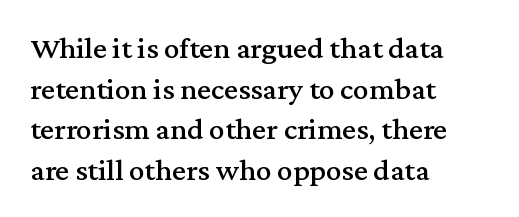
{"serif": "yes", "italic": "no", "width": "normal", "stroke_contrast": "medium", "x_height": "medium", "monospaced": "no", "underline": "no", "align": "left", "line_spacing": "normal", "line_spacing_ratio": 1.31, "letter_spacing": "normal", "letter_spacing_em": 0.0, "glyph_px": 31}
